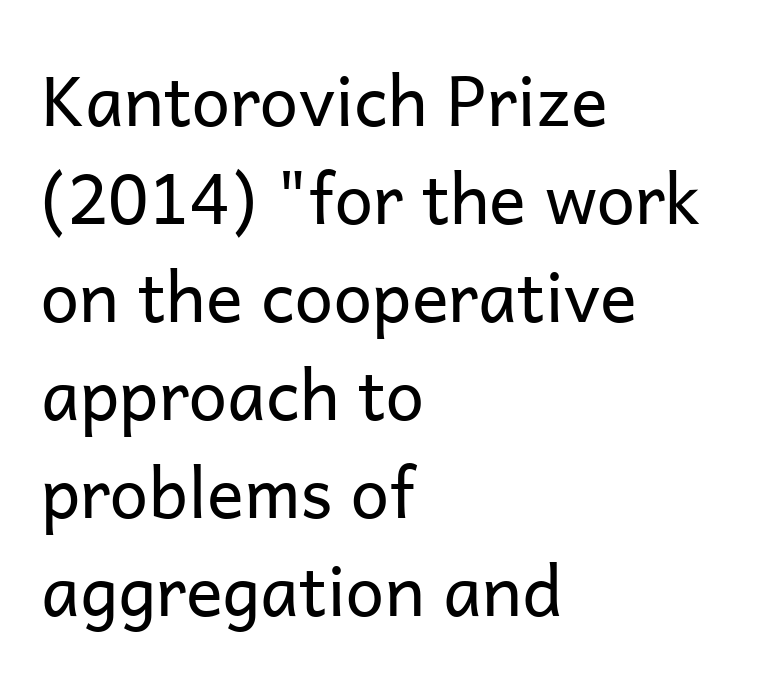
The image shows 69 px regular-weight sans-serif type, upright; set left-aligned, normal line spacing (1.42x), normal letter spacing, not underlined; low stroke contrast and a medium x-height.
